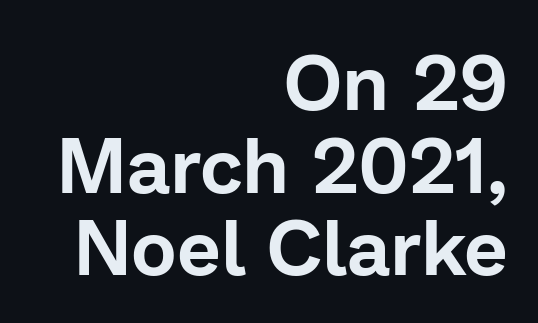
Q: Is the text italic (slanted)? A: No, it is upright.
Q: Is the typeface a serif or a sans-serif typeface? A: Sans-serif.
Q: Is the text underlined? A: No.
Q: How is the paragraph aligned? A: Right-aligned.
Q: Is the spacing between letters normal or unusually wide? A: Normal.
Q: Is the spacing between lines tight, normal or loose? A: Tight.
Q: Width (condensed, normal, or wide)? A: Normal.
Q: Stroke contrast? A: Low.
Q: x-height? A: Medium.
Q: Monospaced? A: No.
